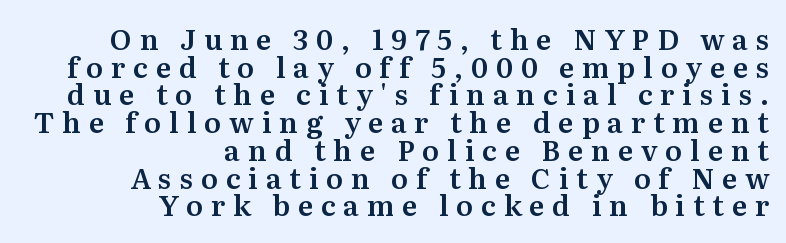
{"serif": "yes", "italic": "no", "width": "normal", "stroke_contrast": "medium", "x_height": "medium", "monospaced": "no", "underline": "no", "align": "right", "line_spacing": "tight", "line_spacing_ratio": 0.99, "letter_spacing": "wide", "letter_spacing_em": 0.28, "glyph_px": 28}
